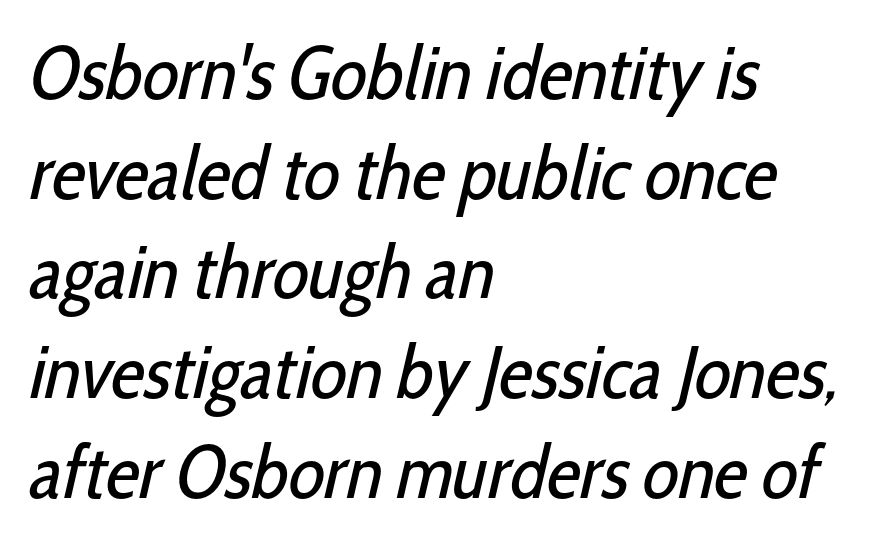
Is this a fixed-width face? No — the glyphs have proportional, varying widths. The ragged edge is on the right, which tells us the setting is flush left. The rows are spaced the way most documents space them. Heaviness? Minimal to ordinary, like unemphasized prose. This is sans-serif lettering, the kind often seen on screens and signage.
